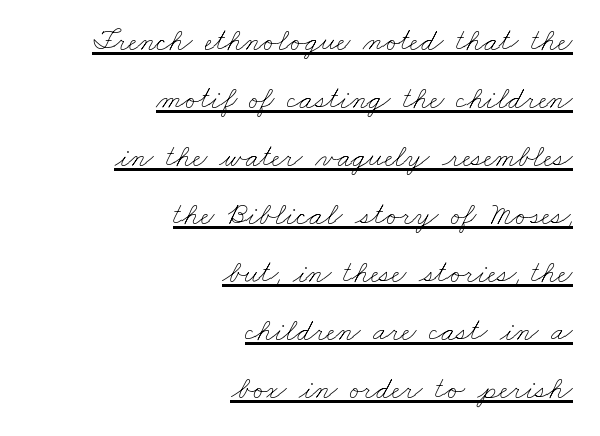
Caption: lettering with a line underneath. Casual observation: everything's shoved over to the right. The strokes carry an ordinary text weight at most. Short note: letters normally spaced. Think of a printed novel: that variable character pitch is what you see here.
